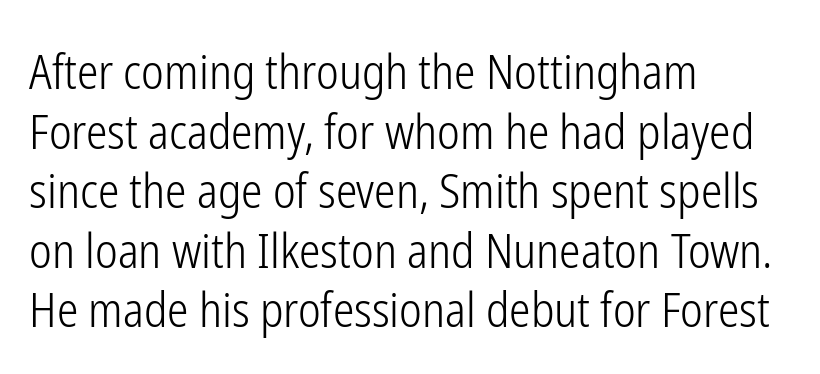
The image shows 48 px light, condensed sans-serif type, upright; set left-aligned, line spacing 1.24x, normal letter spacing, not underlined; low stroke contrast and a medium x-height.
